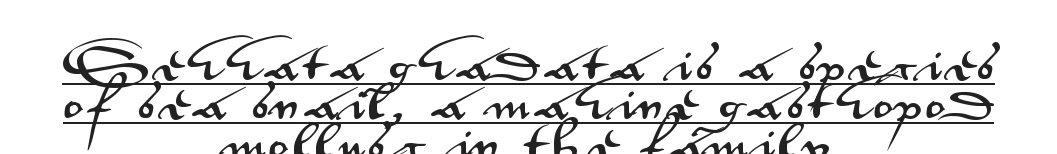
The image shows 41 px wide sans-serif type; set centered, tight line spacing (0.96x), underlined; medium stroke contrast and a small x-height.
